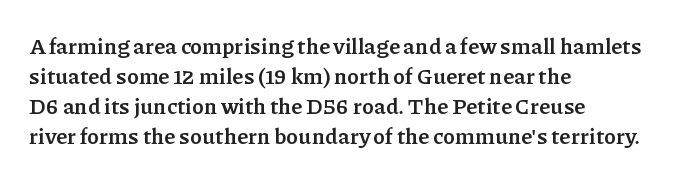
Q: Is the text bold? A: Yes.
Q: Is the text italic (slanted)? A: No, it is upright.
Q: Is the text underlined? A: No.
Q: How is the paragraph aligned? A: Left-aligned.
Q: Is the spacing between letters normal or unusually wide? A: Normal.
Q: Is the spacing between lines tight, normal or loose? A: Normal.
